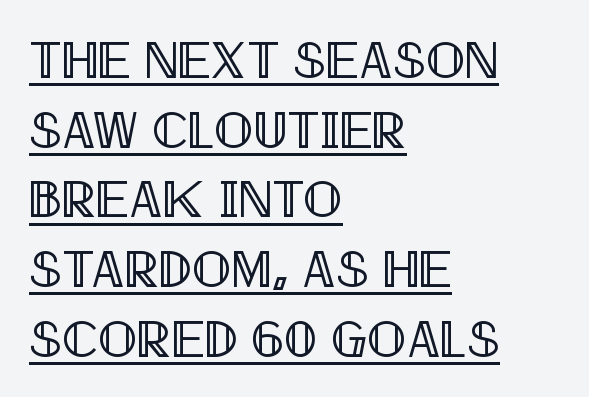
Q: Is the text italic (slanted)? A: No, it is upright.
Q: Is the text underlined? A: Yes.
Q: How is the paragraph aligned? A: Left-aligned.
Q: Is the spacing between letters normal or unusually wide? A: Normal.
Q: Is the spacing between lines tight, normal or loose? A: Normal.
Q: Width (condensed, normal, or wide)? A: Condensed.
Q: x-height? A: Large.
Q: Monospaced? A: No.
